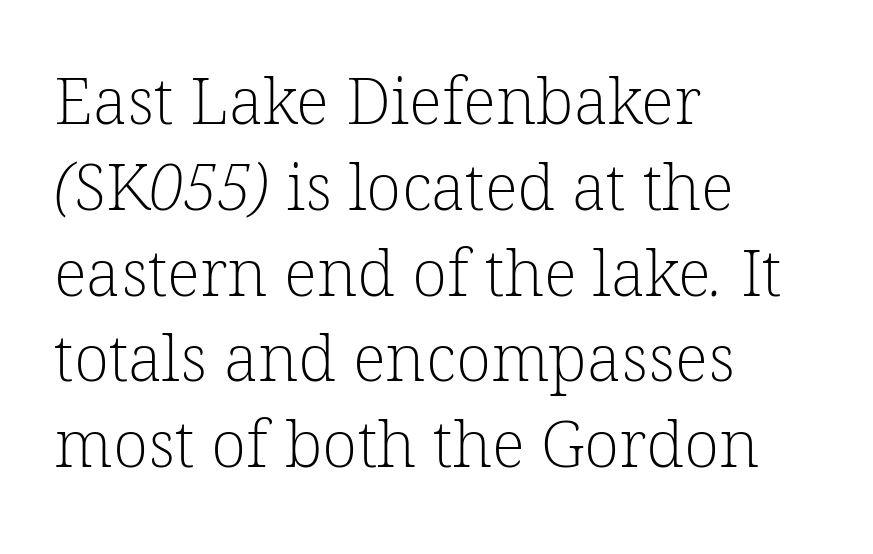
Q: Is the text bold? A: No.
Q: Is the typeface a serif or a sans-serif typeface? A: Serif.
Q: Is the text underlined? A: No.
Q: How is the paragraph aligned? A: Left-aligned.
Q: Is the spacing between letters normal or unusually wide? A: Normal.
Q: Is the spacing between lines tight, normal or loose? A: Normal.
Q: Width (condensed, normal, or wide)? A: Normal.
Q: Stroke contrast? A: Low.
Q: x-height? A: Medium.
Q: Monospaced? A: No.
